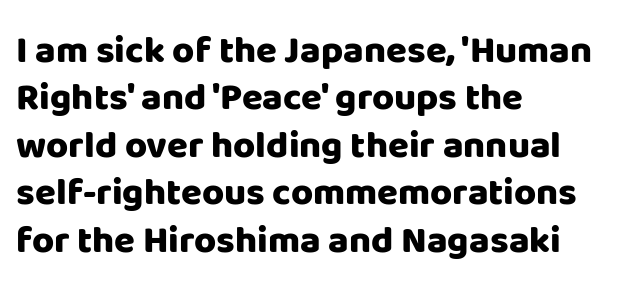
This rendering features lettering with no underline. Varying glyph widths throughout — classic text-font behaviour. Short and long lines alike share a common starting point at left. Serif or sans? Sans — the stroke terminals are bare.
